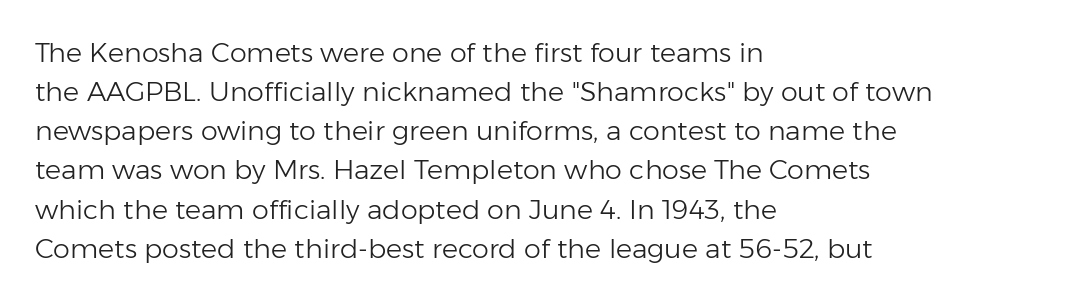
Default kerning and tracking; the words read as compact shapes. No heavy texture on the line: the type isn't bold. A roman cut, with each character standing at attention. Notice how the passage keeps a crisp vertical edge on the left only. Bare-footed words on every line.
